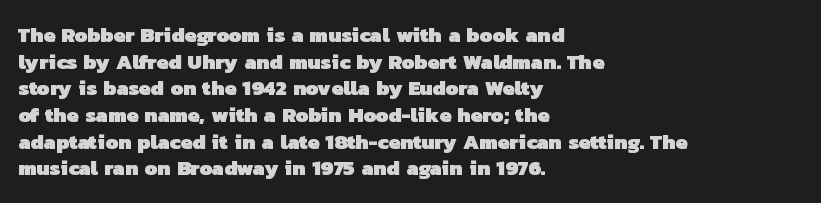
{"bold": "yes", "underline": "no", "align": "left", "line_spacing": "normal", "line_spacing_ratio": 1.27, "letter_spacing": "normal", "letter_spacing_em": 0.0, "glyph_px": 21}
